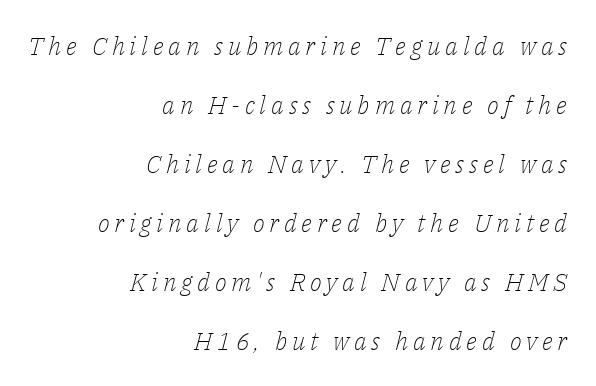
{"italic": "yes", "lean": "right", "slant_degrees": 14, "bold": "no", "underline": "no", "align": "right", "line_spacing": "loose", "line_spacing_ratio": 2.36, "glyph_px": 25}
